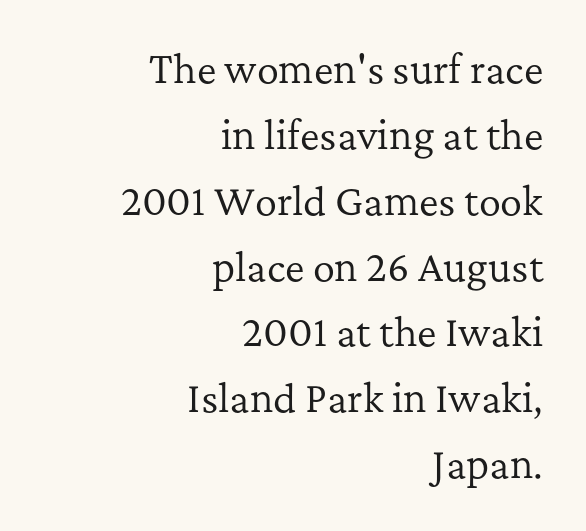
The image shows 37 px regular-weight serif type, upright; set right-aligned, line spacing 1.78x, normal letter spacing, not underlined; low stroke contrast and a medium x-height.
